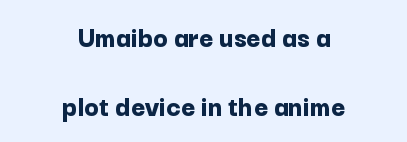
Is this a fixed-width face? No — the glyphs have proportional, varying widths. Notice how thick the strokes are: this is what a full bold looks like. A great deal of white space separates one row of letters from the next. Look at the tracking — it's just the regular setting, nothing added. Which margin do the lines hug? Neither — every line sits in the middle. The baseline area is clear.
